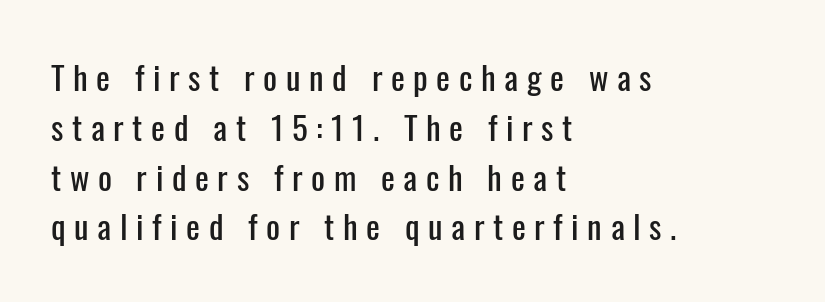
{"serif": "no", "italic": "no", "width": "condensed", "stroke_contrast": "low", "x_height": "medium", "monospaced": "no", "underline": "no", "align": "left", "line_spacing": "normal", "line_spacing_ratio": 1.51, "letter_spacing": "wide", "letter_spacing_em": 0.26, "glyph_px": 33}
